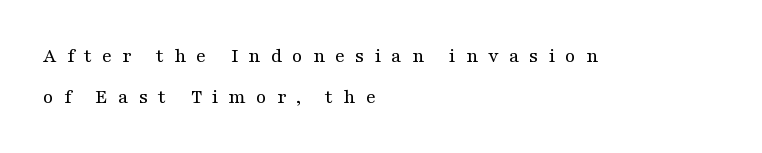
Successive baselines arrive slowly, with a big drop between each. The specimen omits any rule beneath the text block's lines. No letter is thick-stroked: the sample isn't bold. The line texture is sparse and dotted thanks to wide tracking. The passage is arranged the way most books set body copy — flush left. The letters stand straight up with perfectly vertical stems.
